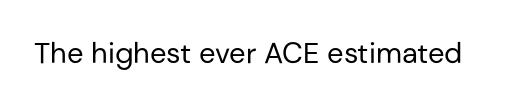
Does the lettering tilt? It doesn't — this is upright. Here the designer chose a conventional face with non-uniform glyph widths. Unmarked baselines from the first word to the last. Look at the tracking — it's just the regular setting, nothing added.
